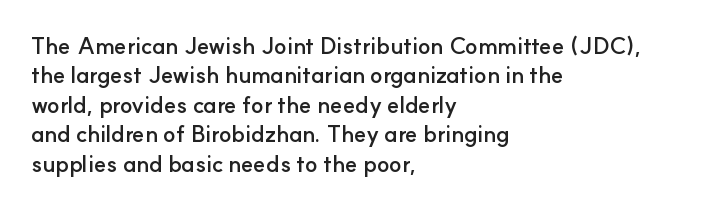
{"italic": "no", "bold": "yes", "underline": "no", "align": "left", "line_spacing": "normal", "line_spacing_ratio": 1.28, "letter_spacing": "normal", "letter_spacing_em": 0.0, "glyph_px": 23}
